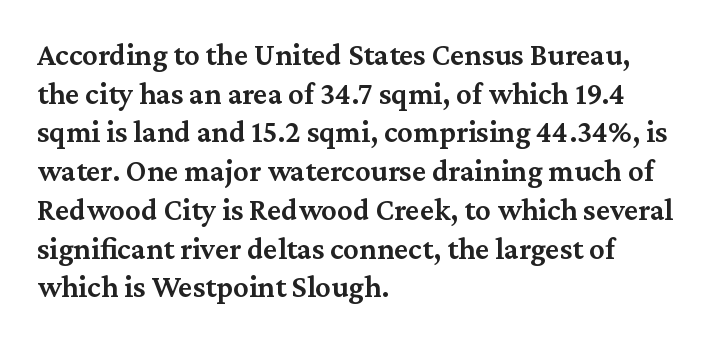
The image shows 31 px semibold serif type, upright; set left-aligned, normal line spacing (1.25x), normal letter spacing, not underlined; medium stroke contrast and a medium x-height.
